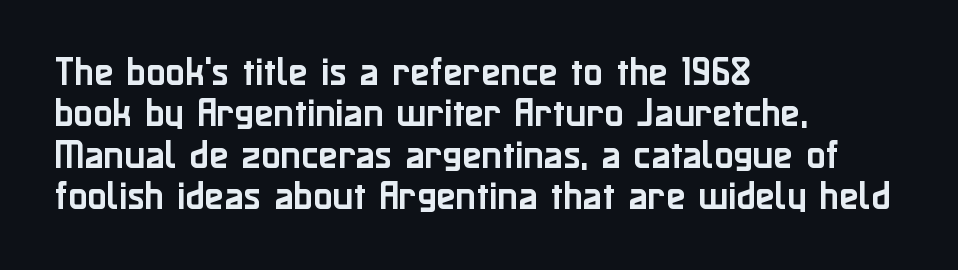
The glyphs are unaccompanied by any horizontal stroke below them. If you measured baseline to baseline, you'd find a middling distance. This sample uses an upright cut, with every glyph sitting square on the baseline. The passage is arranged the way most books set body copy — flush left. Proportional: the letters do not fall into vertical columns. Each word holds together tightly as a unit, with standard inter-letter gaps.
